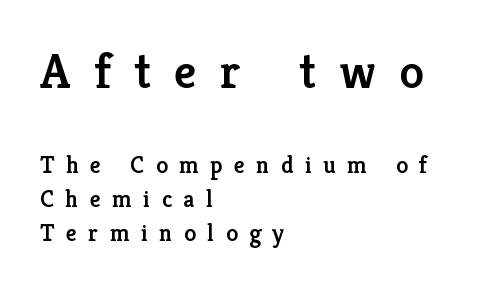
{"serif": "yes", "italic": "no", "bold": "semi", "weight": "semibold", "width": "normal", "stroke_contrast": "low", "x_height": "medium", "monospaced": "no", "underline": "no", "align": "left", "line_spacing": "normal", "line_spacing_ratio": 1.42, "letter_spacing": "wide", "letter_spacing_em": 0.48, "larger_block": "first", "size_ratio": 2.04, "glyph_px": 49}
